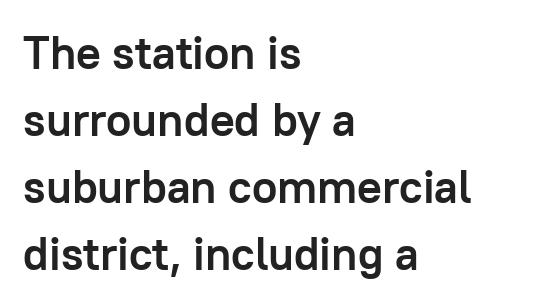
The face used here is a sans, in the tradition of grotesques and geometrics. Character widths vary here, with narrow letters taking less room than wide ones. A student would call this left alignment; a typographer would say flush left, rag right. Nope, not italic — everything's standing straight. Has an underline been added? It has not. How are the letters spaced? Ordinarily, with no added tracking.
